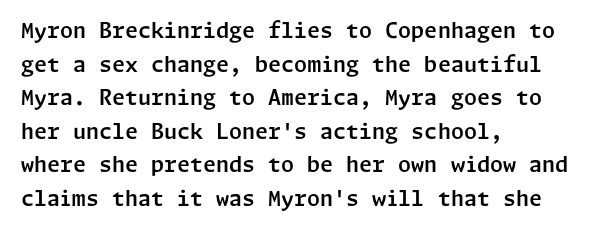
Q: Is the text italic (slanted)? A: No, it is upright.
Q: Is the text underlined? A: No.
Q: How is the paragraph aligned? A: Left-aligned.
Q: Is the spacing between letters normal or unusually wide? A: Normal.
Q: Is the spacing between lines tight, normal or loose? A: Normal.
